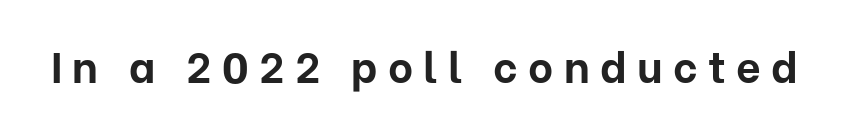
Q: Is the text bold? A: Yes.
Q: Is the text italic (slanted)? A: No, it is upright.
Q: Is the typeface a serif or a sans-serif typeface? A: Sans-serif.
Q: Is the text underlined? A: No.
Q: Is the spacing between letters normal or unusually wide? A: Unusually wide.
Q: Width (condensed, normal, or wide)? A: Normal.
Q: Stroke contrast? A: Low.
Q: x-height? A: Medium.
Q: Monospaced? A: No.
